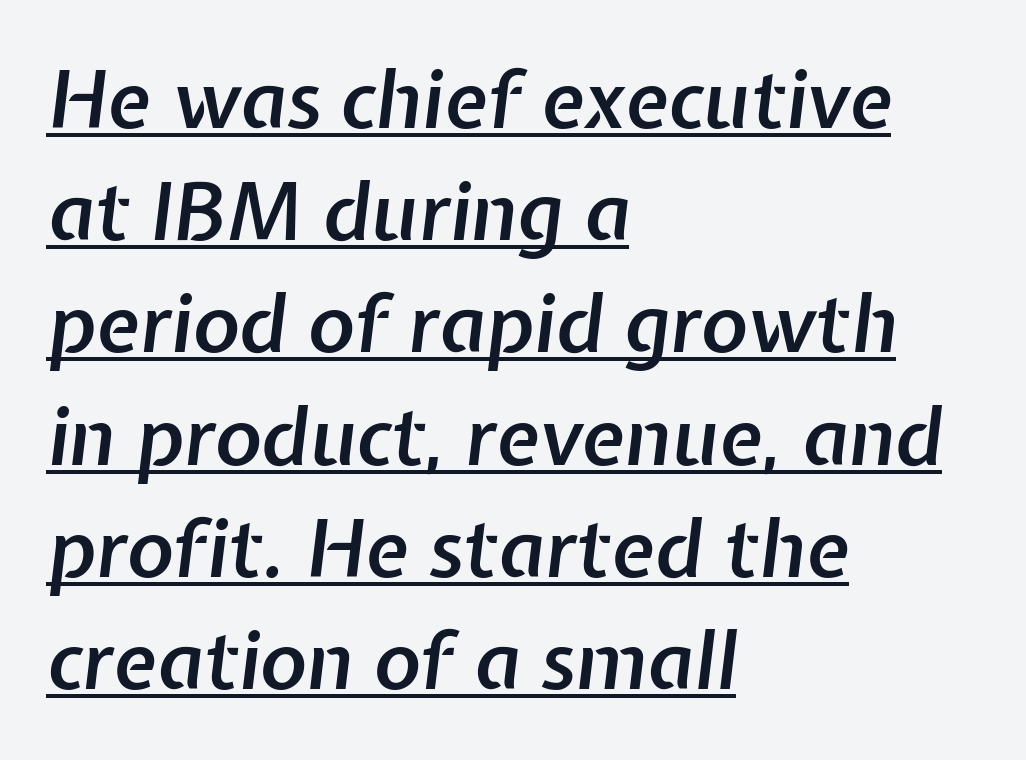
Q: Is the text bold? A: Semi-bold.
Q: Is the text italic (slanted)? A: Yes, it leans right by about 7 degrees.
Q: Is the text underlined? A: Yes.
Q: How is the paragraph aligned? A: Left-aligned.
Q: Is the spacing between letters normal or unusually wide? A: Normal.
Q: Is the spacing between lines tight, normal or loose? A: Normal.
Q: Width (condensed, normal, or wide)? A: Normal.
Q: Stroke contrast? A: Low.
Q: x-height? A: Medium.
Q: Monospaced? A: No.
